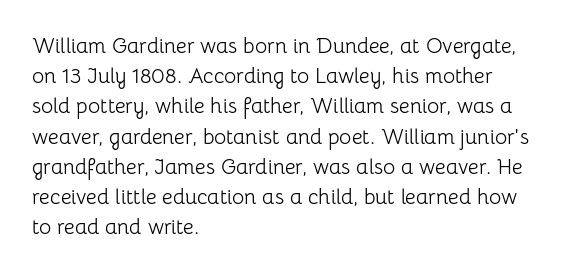
The image shows 21 px text type, upright; set left-aligned, normal line spacing (1.44x), normal letter spacing, not underlined.
